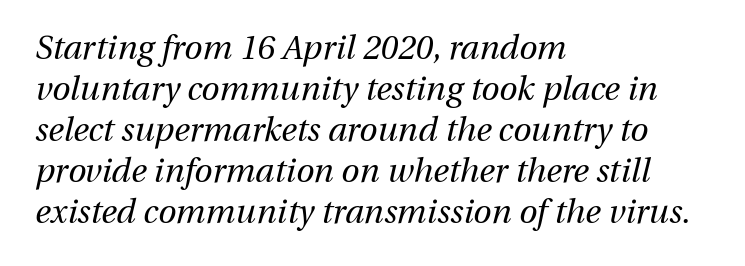
The image shows 33 px regular-weight type, italic (leaning right); set left-aligned, line spacing 1.24x, normal letter spacing, not underlined; medium stroke contrast and a medium x-height.
